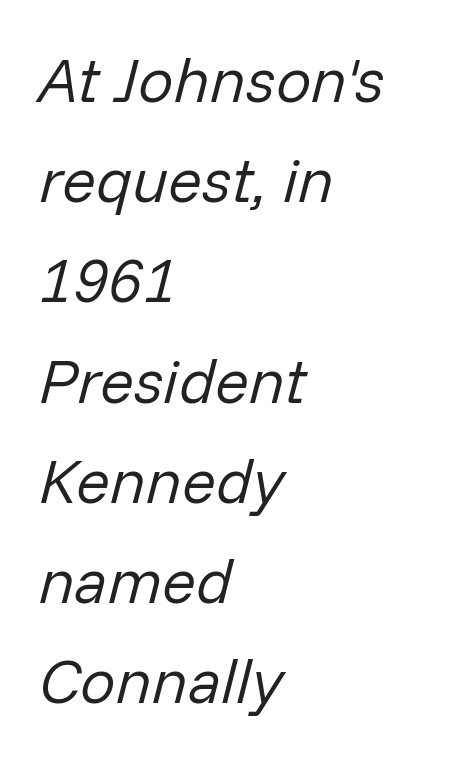
Plain, unruled lines of type. Looks like regular typesetting: each glyph gets only the width it needs. Reading down the block, your eye returns to a fixed left position each line. Horizontal bands of white between lines are of average thickness. A typesetter would call this zero additional tracking. Each stroke keeps to a modest, everyday thickness or less.
